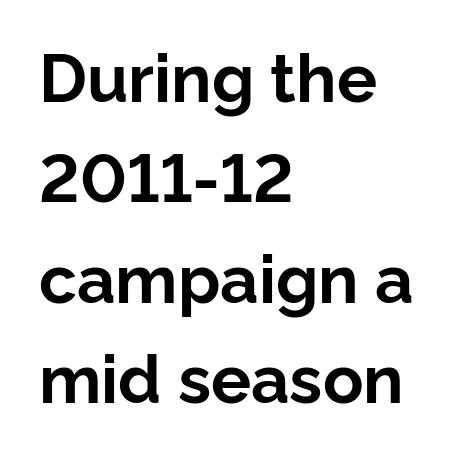
The image shows 67 px bold sans-serif type, upright; set left-aligned, normal line spacing (1.5x), normal letter spacing, not underlined; low stroke contrast and a medium x-height.
